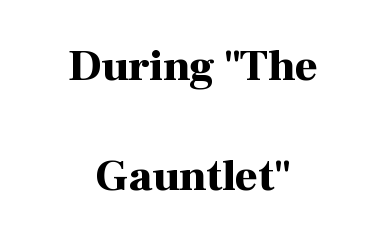
{"serif": "yes", "italic": "no", "bold": "yes", "weight": "bold", "width": "normal", "stroke_contrast": "high", "x_height": "medium", "monospaced": "no", "underline": "no", "align": "center", "line_spacing": "loose", "line_spacing_ratio": 2.49, "letter_spacing": "normal", "letter_spacing_em": 0.0, "glyph_px": 44}
